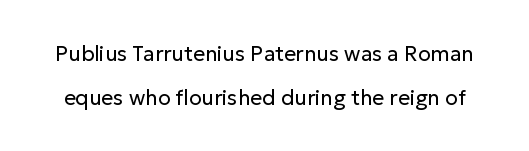
{"italic": "no", "bold": "no", "underline": "no", "line_spacing": "loose", "line_spacing_ratio": 2.08, "letter_spacing": "normal", "letter_spacing_em": 0.0, "glyph_px": 21}
